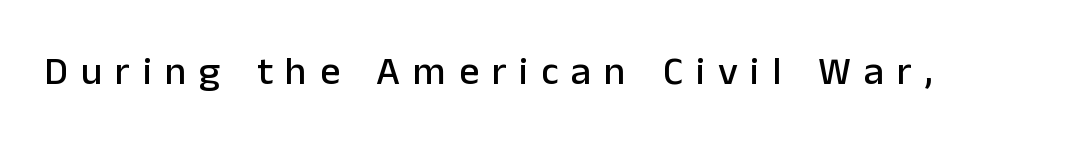
You could only call the tracking loose — the letters float apart. This is roman type, the default non-slanted kind. Stroke terminals: plain, sans-serif. Clear beneath every line of the passage.
